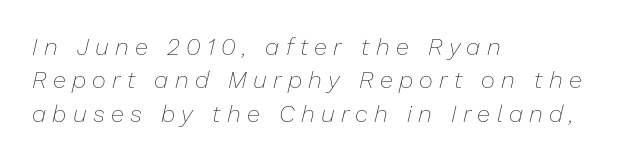
{"italic": "yes", "lean": "right", "slant_degrees": 13, "bold": "no", "underline": "no", "align": "left", "line_spacing": "normal", "line_spacing_ratio": 1.39, "letter_spacing": "wide", "letter_spacing_em": 0.26, "glyph_px": 24}
